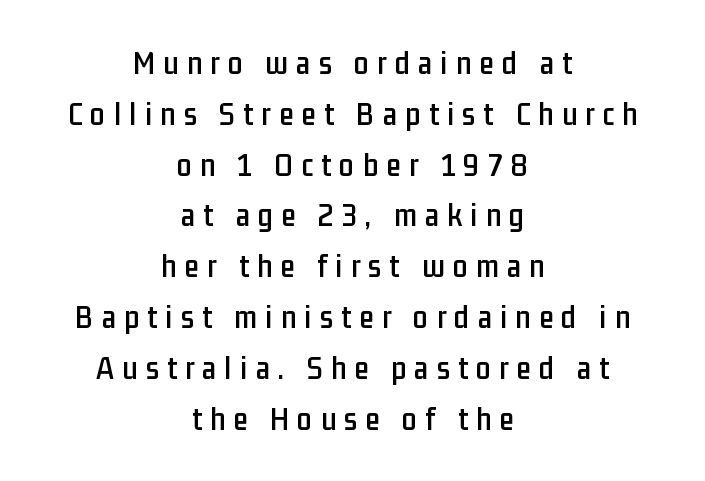
Q: Is the text italic (slanted)? A: No, it is upright.
Q: Is the typeface a serif or a sans-serif typeface? A: Sans-serif.
Q: Is the text underlined? A: No.
Q: How is the paragraph aligned? A: Centered.
Q: Is the spacing between letters normal or unusually wide? A: Unusually wide.
Q: Is the spacing between lines tight, normal or loose? A: Normal.
Q: Width (condensed, normal, or wide)? A: Condensed.
Q: Stroke contrast? A: Low.
Q: x-height? A: Medium.
Q: Monospaced? A: No.
